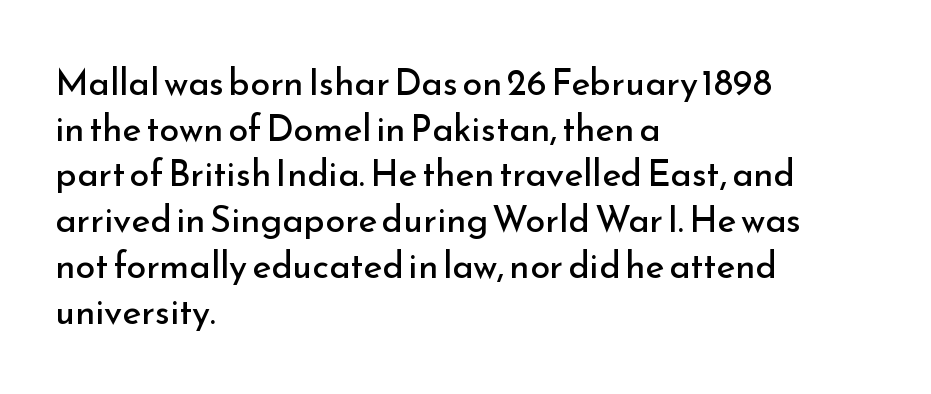
The image shows 36 px regular-weight sans-serif type, upright; set left-aligned, normal line spacing (1.27x), normal letter spacing, not underlined; low stroke contrast and a small x-height.
